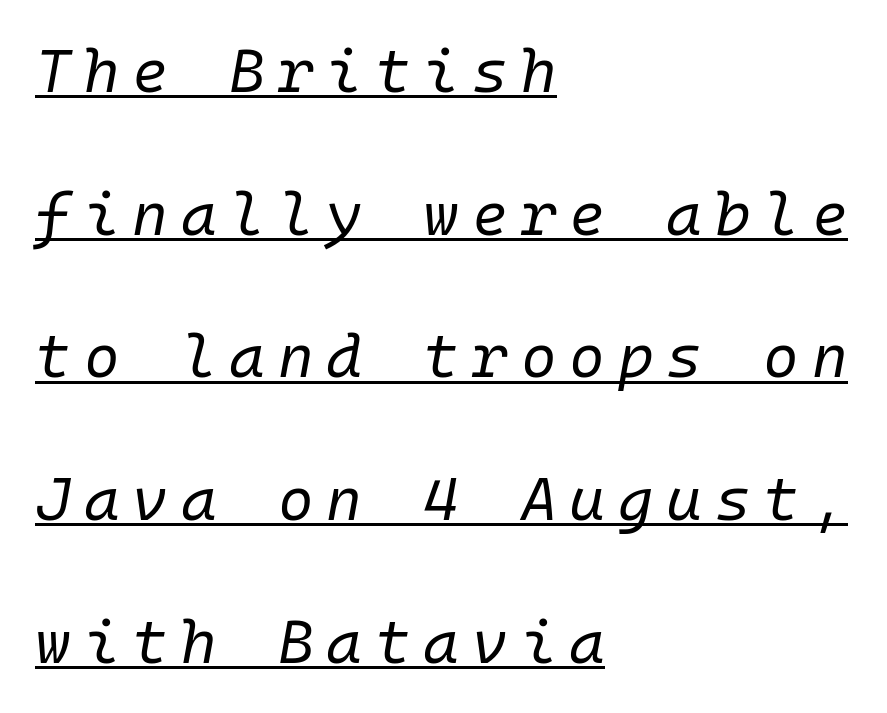
Q: Is the text bold? A: No.
Q: Is the text italic (slanted)? A: Yes, it leans right by about 10 degrees.
Q: Is the text underlined? A: Yes.
Q: How is the paragraph aligned? A: Left-aligned.
Q: Is the spacing between letters normal or unusually wide? A: Unusually wide.
Q: Is the spacing between lines tight, normal or loose? A: Loose.
Q: Width (condensed, normal, or wide)? A: Normal.
Q: Stroke contrast? A: Low.
Q: x-height? A: Medium.
Q: Monospaced? A: Yes.
